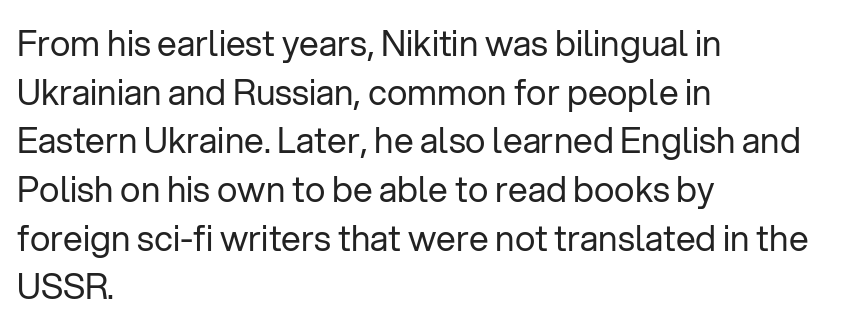
Q: Is the text bold? A: No.
Q: Is the text italic (slanted)? A: No, it is upright.
Q: Is the typeface a serif or a sans-serif typeface? A: Sans-serif.
Q: Is the text underlined? A: No.
Q: How is the paragraph aligned? A: Left-aligned.
Q: Is the spacing between letters normal or unusually wide? A: Normal.
Q: Is the spacing between lines tight, normal or loose? A: Normal.
Q: Width (condensed, normal, or wide)? A: Normal.
Q: Stroke contrast? A: Low.
Q: x-height? A: Medium.
Q: Monospaced? A: No.
